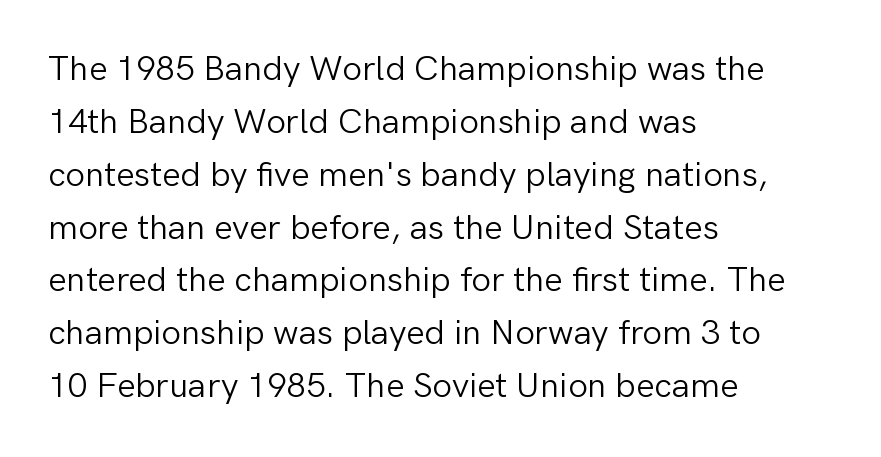
The image shows 35 px light sans-serif type, upright; set left-aligned, normal line spacing (1.51x), normal letter spacing, not underlined; low stroke contrast and a medium x-height.
